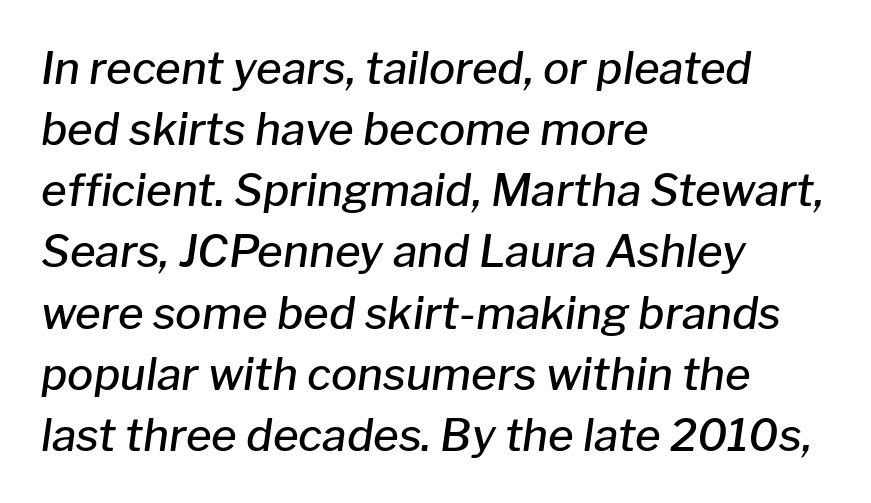
{"italic": "yes", "lean": "right", "slant_degrees": 8, "bold": "semi", "weight": "semibold", "width": "normal", "stroke_contrast": "low", "x_height": "medium", "monospaced": "no", "underline": "no", "align": "left", "line_spacing": "normal", "line_spacing_ratio": 1.39, "letter_spacing": "normal", "letter_spacing_em": 0.0, "glyph_px": 44}
